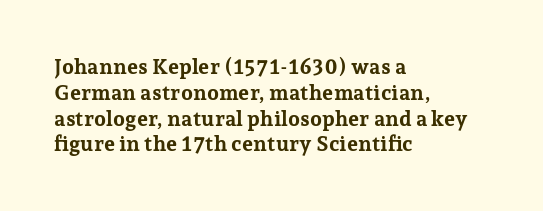
The letters stand upright; this is a roman face. Every row of glyphs begins at an identical x-position on the left. Between one letter and the next there's only the usual sliver of space. Caption: bold face, heavy strokes.
